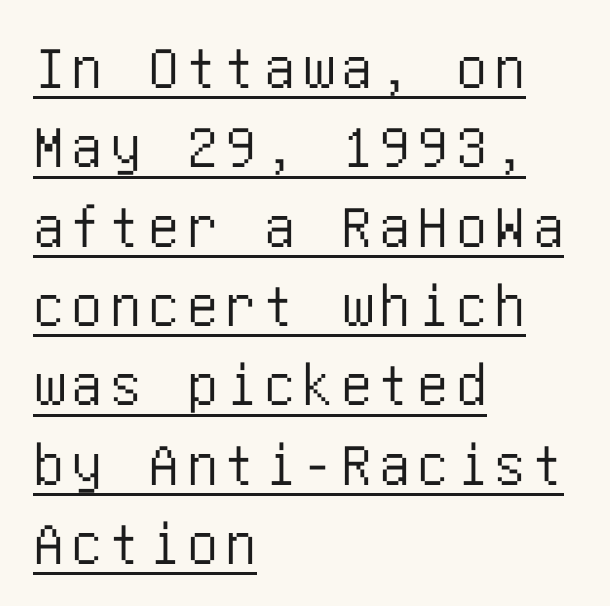
Q: Is the text italic (slanted)? A: No, it is upright.
Q: Is the typeface a serif or a sans-serif typeface? A: Sans-serif.
Q: Is the text underlined? A: Yes.
Q: How is the paragraph aligned? A: Left-aligned.
Q: Is the spacing between lines tight, normal or loose? A: Normal.
Q: Width (condensed, normal, or wide)? A: Condensed.
Q: Stroke contrast? A: Low.
Q: x-height? A: Large.
